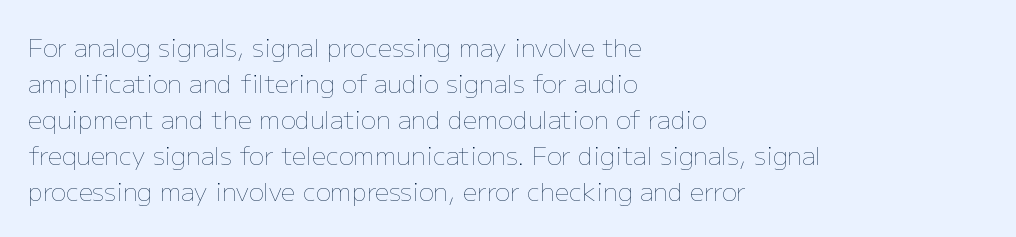
The rendering anchors every line to the left-hand side. Words appear dense and cohesive because spacing is normal. Does the leading feel generous? No, just average. A quiet, ordinary-to-light weight characterises the typeface.
